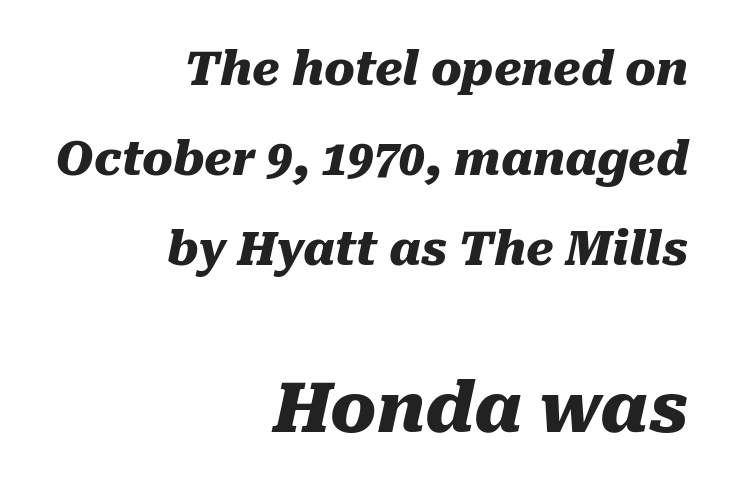
Q: Is the text bold? A: Yes.
Q: Is the text italic (slanted)? A: Yes, it leans right by about 10 degrees.
Q: Is the text underlined? A: No.
Q: How is the paragraph aligned? A: Right-aligned.
Q: Is the spacing between letters normal or unusually wide? A: Normal.
Q: Is the spacing between lines tight, normal or loose? A: Loose.
Q: Which block of text is set in a larger size, the first (top) or the second (bottom)? A: The second (bottom) one.
Q: Width (condensed, normal, or wide)? A: Normal.
Q: Stroke contrast? A: Medium.
Q: x-height? A: Medium.
Q: Monospaced? A: No.
